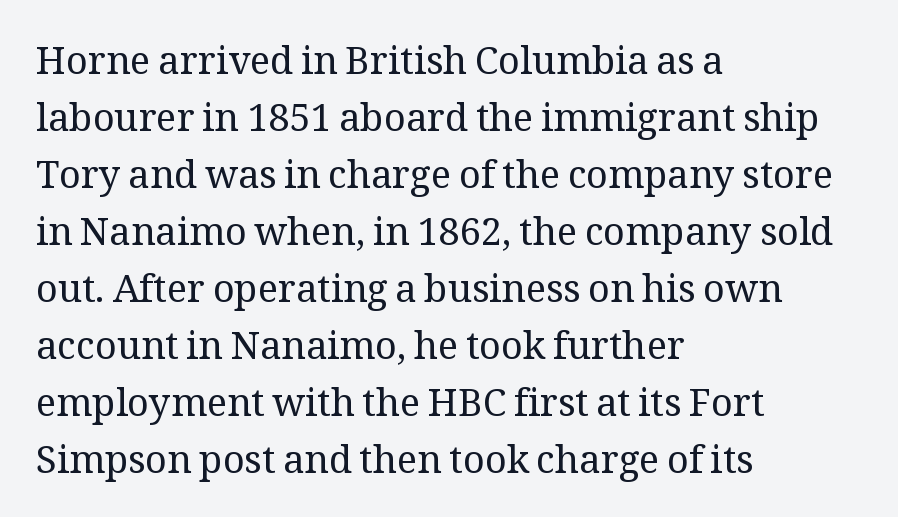
{"serif": "yes", "italic": "no", "bold": "no", "weight": "regular", "width": "normal", "stroke_contrast": "medium", "x_height": "medium", "monospaced": "no", "underline": "no", "align": "left", "line_spacing": "normal", "line_spacing_ratio": 1.5, "letter_spacing": "normal", "letter_spacing_em": 0.0, "glyph_px": 38}
